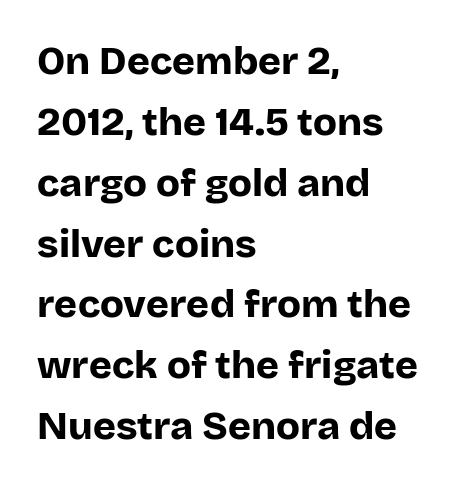
The image shows 39 px bold sans-serif type, upright; set left-aligned, normal line spacing (1.56x), normal letter spacing, not underlined; low stroke contrast and a large x-height.
